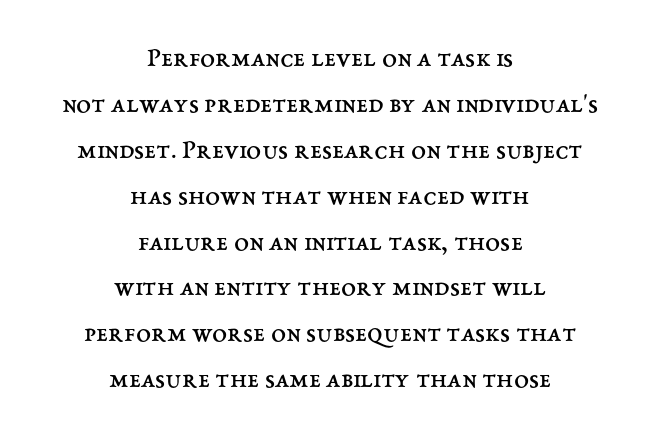
{"italic": "no", "bold": "no", "underline": "no", "align": "center", "line_spacing": "normal", "line_spacing_ratio": 1.7, "letter_spacing": "normal", "letter_spacing_em": 0.0, "glyph_px": 27}
